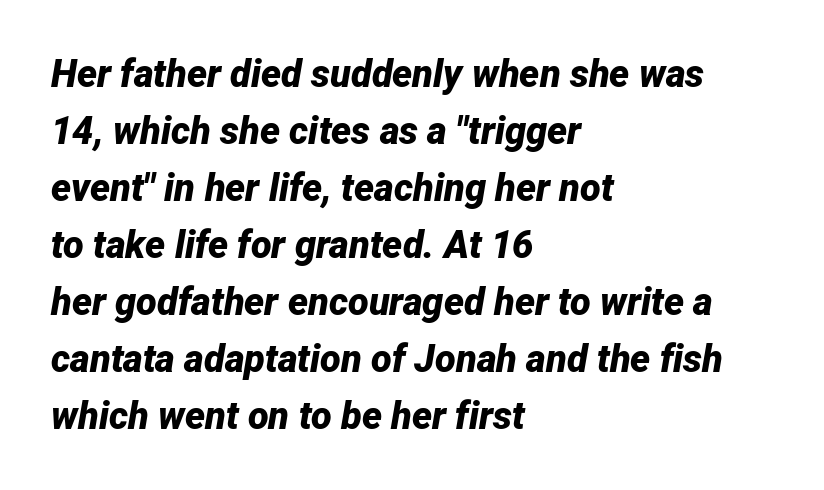
{"italic": "yes", "lean": "right", "slant_degrees": 12, "bold": "yes", "weight": "bold", "width": "normal", "stroke_contrast": "low", "x_height": "medium", "monospaced": "no", "underline": "no", "align": "left", "line_spacing": "normal", "line_spacing_ratio": 1.5, "letter_spacing": "normal", "letter_spacing_em": 0.0, "glyph_px": 38}
